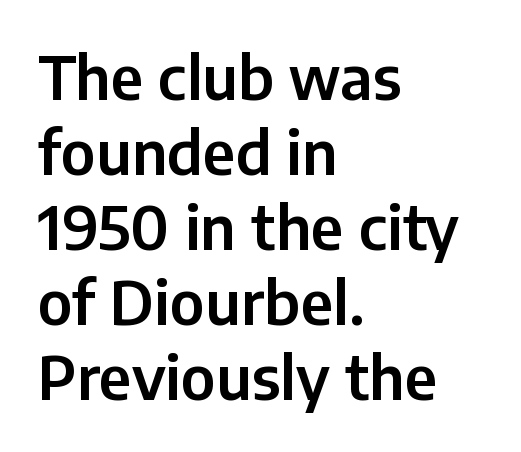
Q: Is the text italic (slanted)? A: No, it is upright.
Q: Is the typeface a serif or a sans-serif typeface? A: Sans-serif.
Q: Is the text underlined? A: No.
Q: How is the paragraph aligned? A: Left-aligned.
Q: Is the spacing between letters normal or unusually wide? A: Normal.
Q: Is the spacing between lines tight, normal or loose? A: Normal.
Q: Width (condensed, normal, or wide)? A: Normal.
Q: Stroke contrast? A: Low.
Q: x-height? A: Medium.
Q: Monospaced? A: No.
